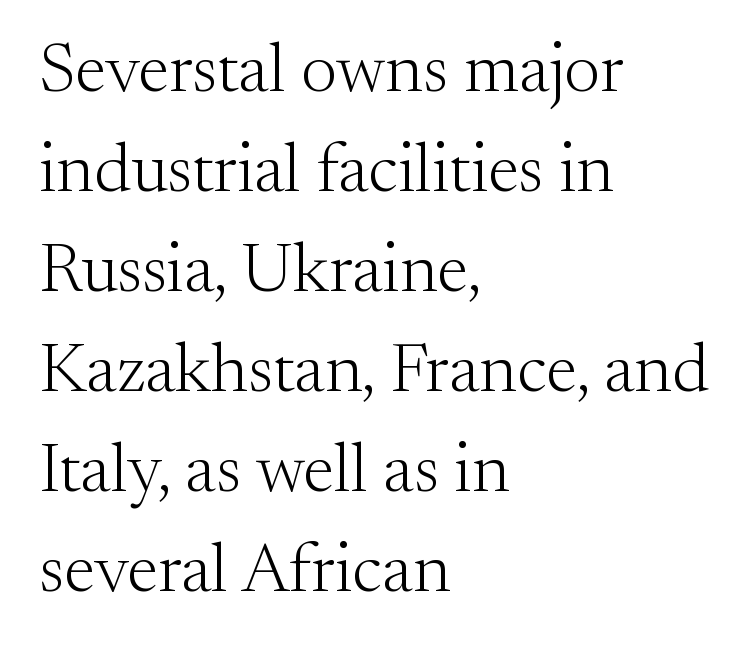
Line spacing here is normal. The zone under the glyphs is completely vacant. Style check: upright. Look at the tracking — it's just the regular setting, nothing added. The rendering anchors every line to the left-hand side.
